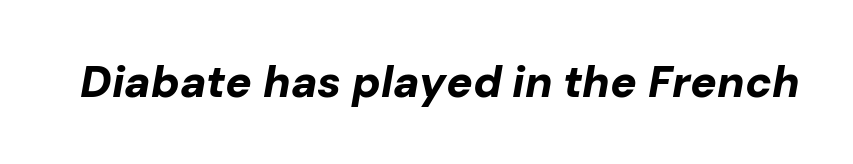
Q: Is the text bold? A: Yes.
Q: Is the text italic (slanted)? A: Yes, it leans right by about 10 degrees.
Q: Is the text underlined? A: No.
Q: Is the spacing between letters normal or unusually wide? A: Normal.
Q: Width (condensed, normal, or wide)? A: Normal.
Q: Stroke contrast? A: Low.
Q: x-height? A: Medium.
Q: Monospaced? A: No.
